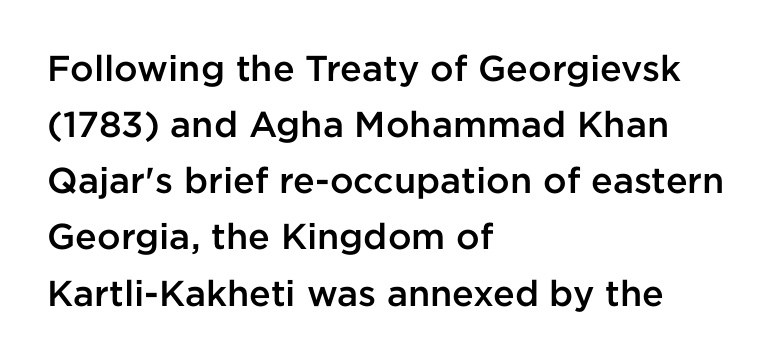
The image shows 36 px semibold sans-serif type, upright; set left-aligned, normal line spacing (1.56x), normal letter spacing, not underlined; low stroke contrast and a medium x-height.
